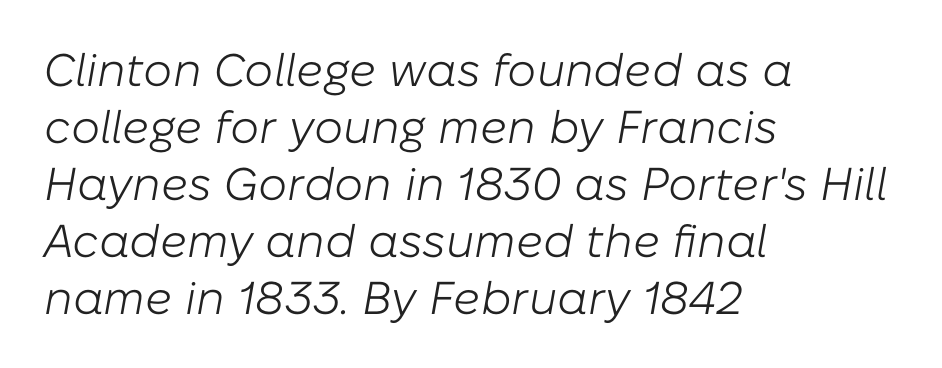
{"italic": "yes", "lean": "right", "slant_degrees": 10, "bold": "no", "weight": "light", "width": "normal", "stroke_contrast": "low", "x_height": "medium", "monospaced": "no", "underline": "no", "align": "left", "line_spacing_ratio": 1.24, "letter_spacing": "normal", "letter_spacing_em": 0.0, "glyph_px": 46}
